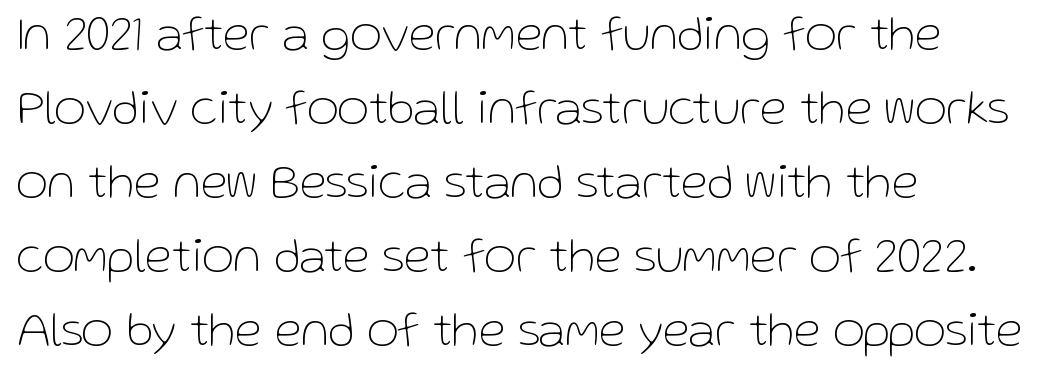
{"serif": "no", "italic": "no", "bold": "no", "weight": "thin", "width": "normal", "stroke_contrast": "low", "x_height": "medium", "monospaced": "no", "underline": "no", "align": "left", "line_spacing": "normal", "line_spacing_ratio": 1.51, "letter_spacing": "normal", "letter_spacing_em": 0.0, "glyph_px": 49}
